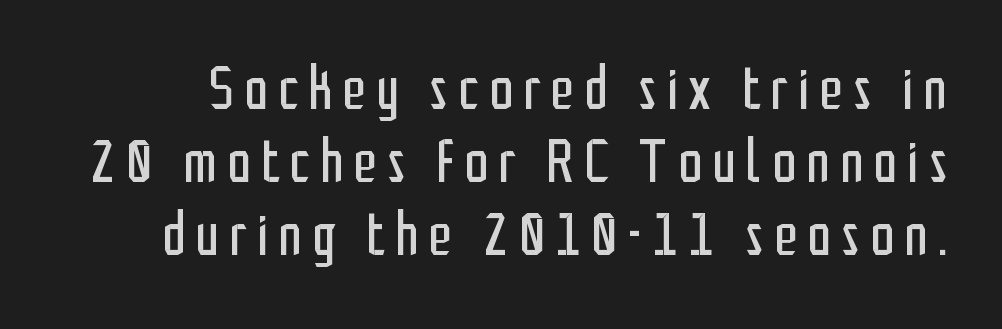
Looks like regular typesetting: each glyph gets only the width it needs. Italic: no, the glyphs are upright roman. Each stroke keeps to a modest, everyday thickness or less. The font family rendered here belongs to the sans-serif group. The baseline area is clear.
